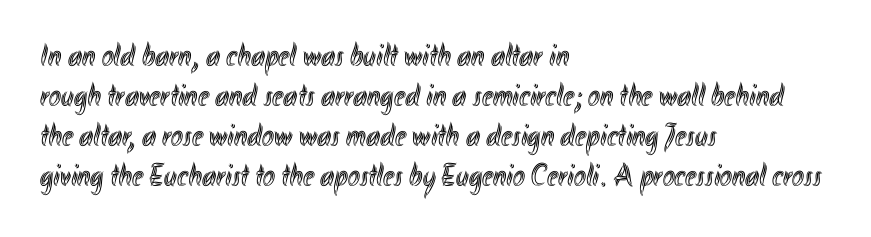
The passage shown is typed in a proportional face where columns would drift. The letters sit at their default tracking, neither squeezed nor spread. The line-height multiplier appears to be the usual default. The rag falls on the right side of this text block.
